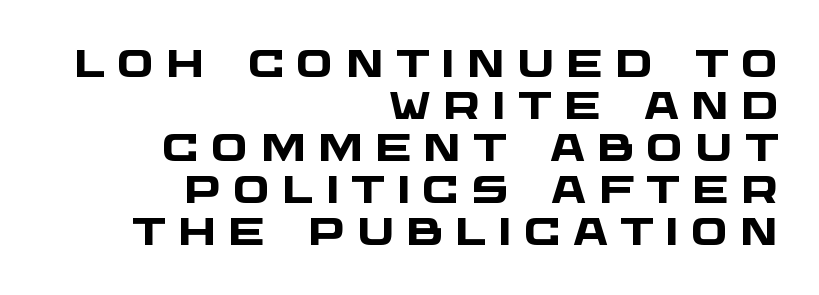
{"serif": "no", "bold": "yes", "weight": "heavy", "width": "wide", "stroke_contrast": "low", "x_height": "large", "monospaced": "no", "underline": "no", "align": "right", "line_spacing": "tight", "line_spacing_ratio": 1.08, "letter_spacing": "wide", "letter_spacing_em": 0.31, "glyph_px": 39}
